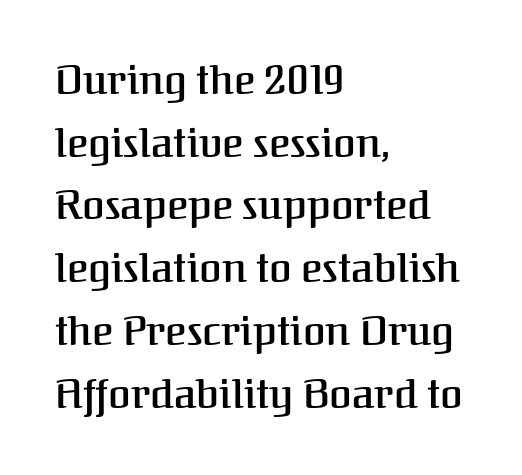
Check under the words: just untouched page. The rendering shows small feet on the letterforms — a serif design. The tracking reads as untouched default to a designer's eye. Is the block centered? No — it sits flush against the left margin. Moderately thickened strokes mark this as semibold type.
